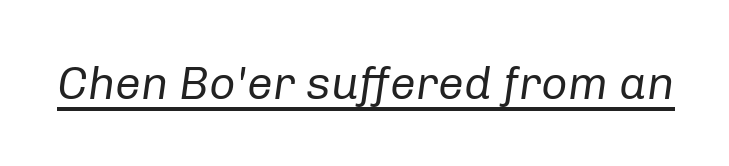
The image shows 46 px regular-weight type, italic (leaning right); set normal letter spacing, underlined; low stroke contrast and a medium x-height.
